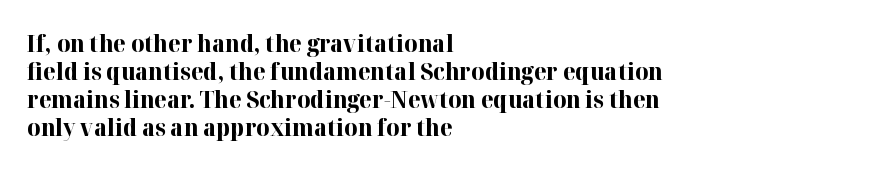
Q: Is the text bold? A: Yes.
Q: Is the text italic (slanted)? A: No, it is upright.
Q: Is the text underlined? A: No.
Q: How is the paragraph aligned? A: Left-aligned.
Q: Is the spacing between letters normal or unusually wide? A: Normal.
